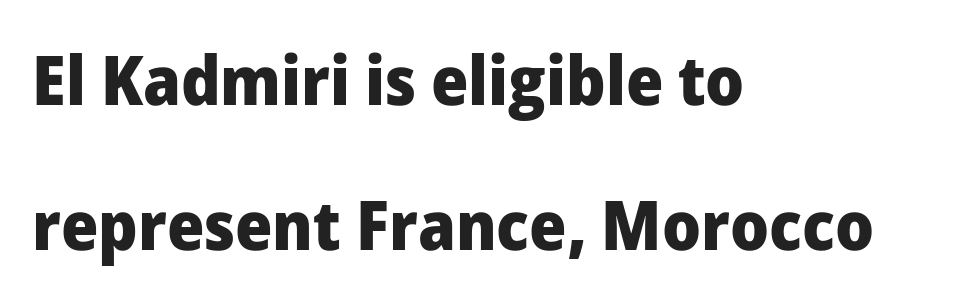
Q: Is the text bold? A: Yes.
Q: Is the text italic (slanted)? A: No, it is upright.
Q: Is the typeface a serif or a sans-serif typeface? A: Sans-serif.
Q: Is the text underlined? A: No.
Q: How is the paragraph aligned? A: Left-aligned.
Q: Is the spacing between letters normal or unusually wide? A: Normal.
Q: Is the spacing between lines tight, normal or loose? A: Loose.
Q: Width (condensed, normal, or wide)? A: Normal.
Q: Stroke contrast? A: Low.
Q: x-height? A: Medium.
Q: Monospaced? A: No.
